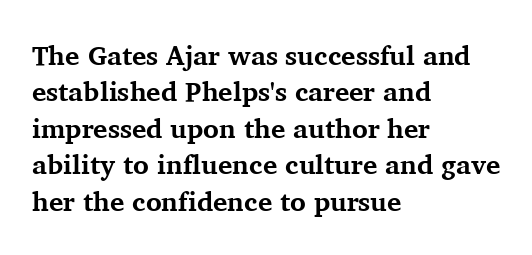
The lettering stays uniformly vertical, giving the passage a roman look. Letters rest on an invisible, unmarked baseline. This block has exactly the height ordinary leading produces. Spacing between characters is what you'd get straight out of the box. Notice how thick the strokes are: this is what a full bold looks like.
